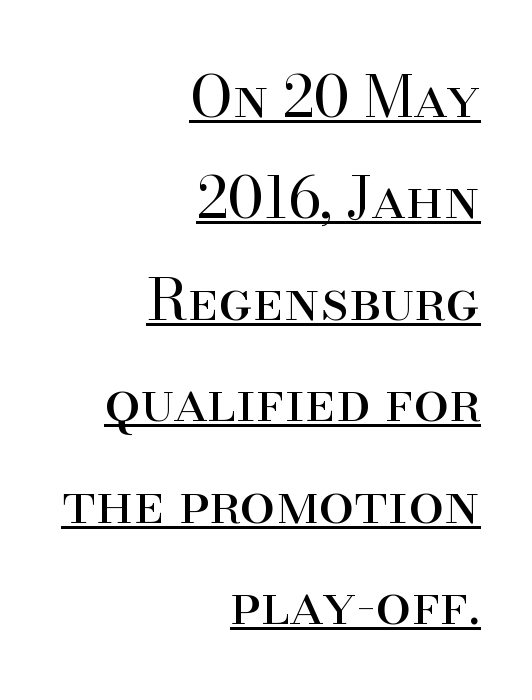
Q: Is the text bold? A: No.
Q: Is the text italic (slanted)? A: No, it is upright.
Q: Is the typeface a serif or a sans-serif typeface? A: Serif.
Q: Is the text underlined? A: Yes.
Q: How is the paragraph aligned? A: Right-aligned.
Q: Is the spacing between letters normal or unusually wide? A: Normal.
Q: Width (condensed, normal, or wide)? A: Normal.
Q: Stroke contrast? A: High.
Q: x-height? A: Small.
Q: Monospaced? A: No.
